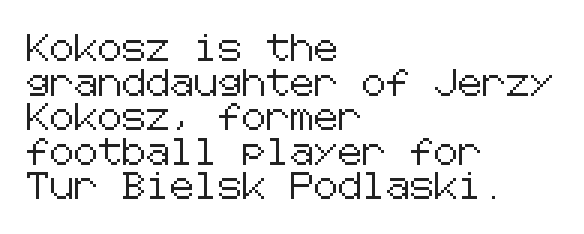
{"italic": "no", "underline": "no", "align": "left", "line_spacing": "normal", "line_spacing_ratio": 1.28, "letter_spacing": "normal", "letter_spacing_em": 0.0, "glyph_px": 27}
